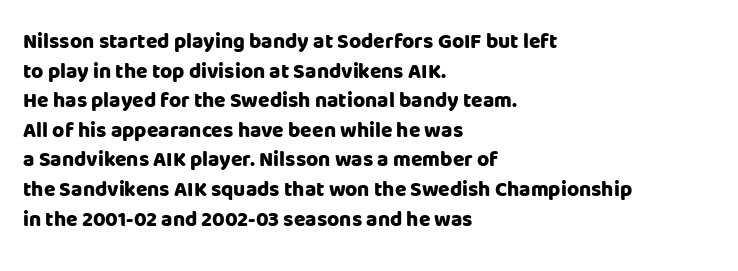
The vertical gap from one line to the next is medium. Beneath every word, the page is bare. Nothing unusual about the tracking: characters are spaced as the font intends. Its strokes are broad and dark, the hallmark of bold type. This sample uses an upright cut, with every glyph sitting square on the baseline. If you drew a ruler down the left edge, every line would touch it.
